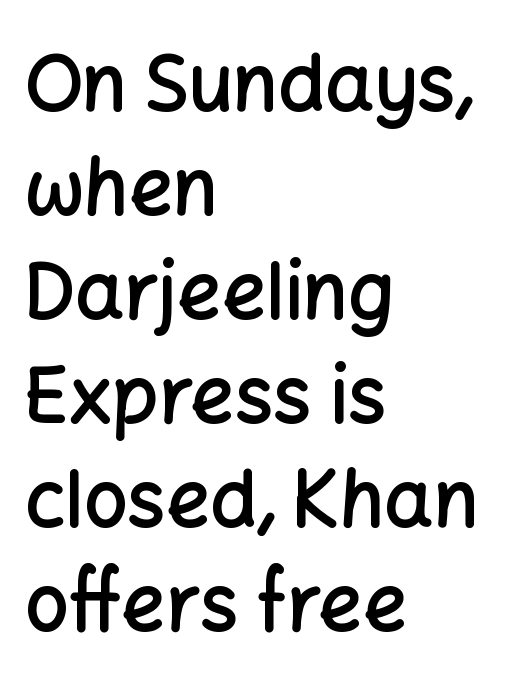
The image shows 77 px semibold sans-serif type, upright; set left-aligned, normal line spacing (1.35x), normal letter spacing, not underlined; low stroke contrast and a medium x-height.
